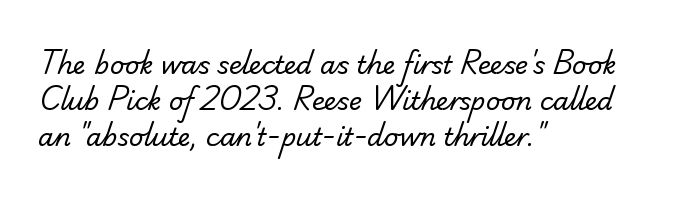
The image shows 25 px text type; set left-aligned, normal line spacing (1.44x), normal letter spacing, not underlined.
